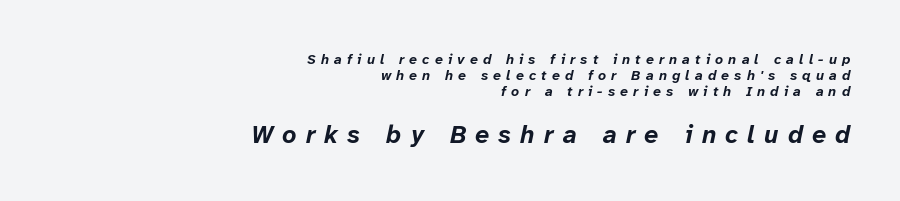
Teacher's note: observe the even right margin — that is flush-right alignment. What stands out about the letter spacing? Its width — letters are far apart. Strong, thick strokes mark this as bold type. How would I describe the line gaps? Narrow and economical.
